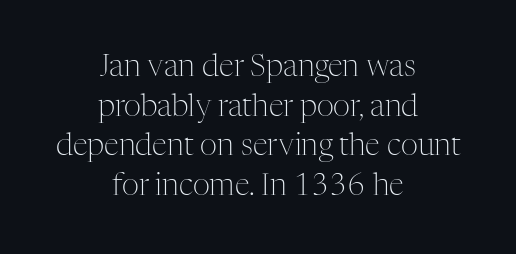
{"serif": "yes", "italic": "no", "bold": "no", "weight": "light", "width": "normal", "stroke_contrast": "medium", "x_height": "medium", "monospaced": "no", "underline": "no", "align": "center", "line_spacing": "normal", "line_spacing_ratio": 1.32, "letter_spacing": "normal", "letter_spacing_em": 0.0, "glyph_px": 30}
